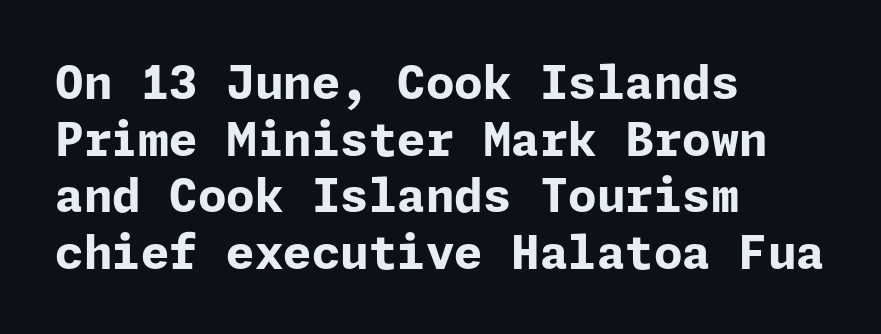
The image shows 46 px bold sans-serif type, upright; set left-aligned, line spacing 1.23x, normal letter spacing, not underlined; low stroke contrast and a medium x-height.
